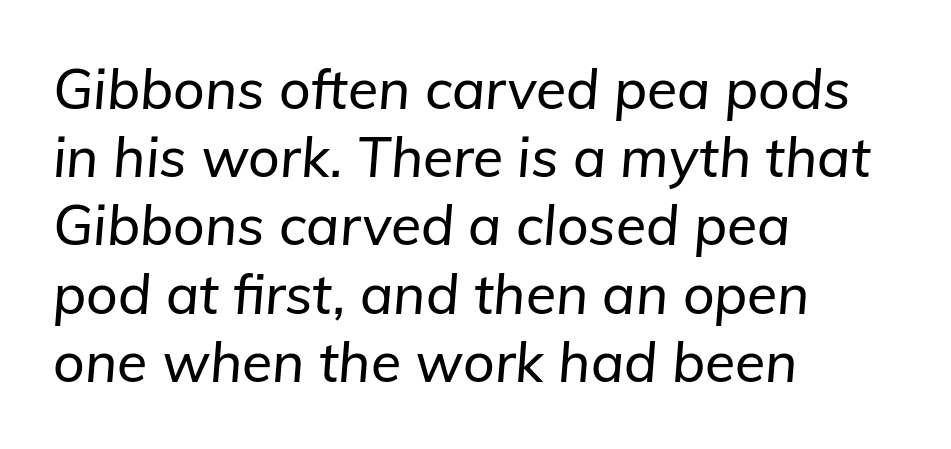
Casual observation: everything's shoved over to the left. Underlining? Definitely not there. The face used here is rendered with its standard letterfit. Every character sits at an angle, as italics do. These lines are rendered in a variable-pitch font.
